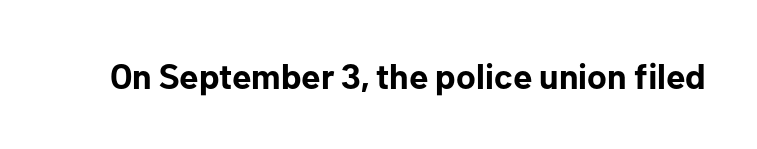
The image shows 35 px bold sans-serif type, upright; set normal letter spacing, not underlined; low stroke contrast and a medium x-height.
